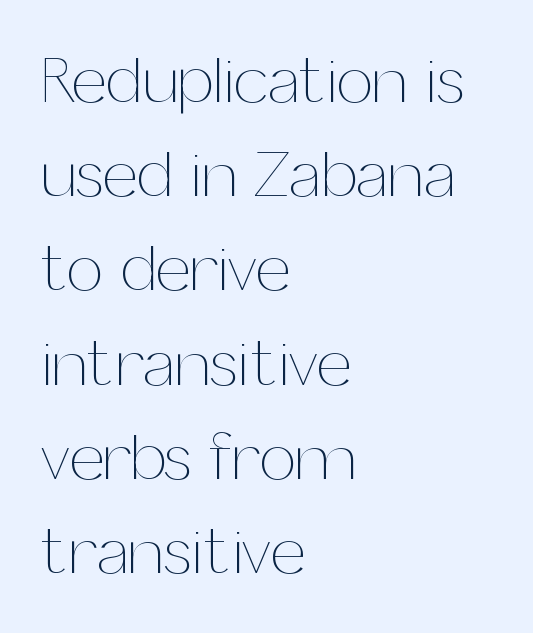
All the whitespace from short lines collects on the right. The letters advance in unequal steps, a hallmark of proportional type. The zone under the glyphs is completely vacant. Letters have the restrained weight of plain body copy at most. A normal amount of white space separates one row of letters from the next.
